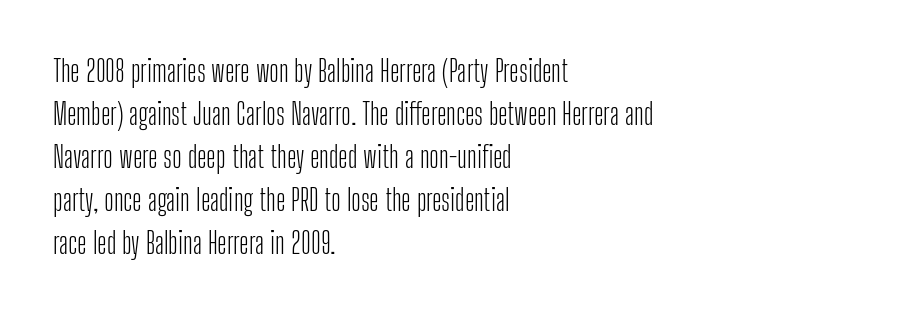
{"serif": "no", "italic": "no", "bold": "no", "weight": "light", "width": "condensed", "stroke_contrast": "low", "x_height": "medium", "monospaced": "no", "underline": "no", "align": "left", "line_spacing": "normal", "line_spacing_ratio": 1.48, "letter_spacing": "normal", "letter_spacing_em": 0.0, "glyph_px": 29}
